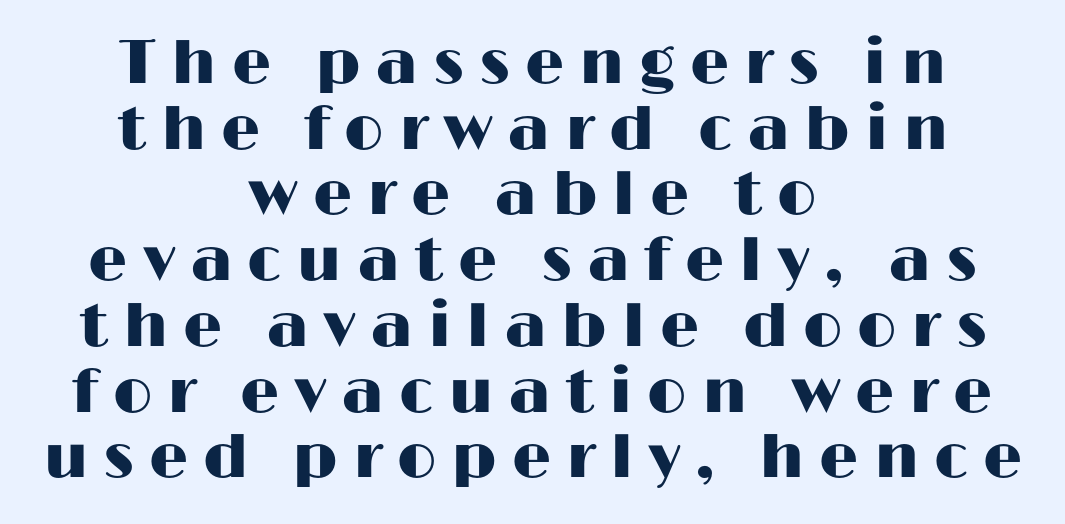
The image shows 62 px wide sans-serif type, upright; set centered, tight line spacing (1.06x), unusually wide letter spacing (+0.24 em), not underlined; high stroke contrast and a medium x-height.
